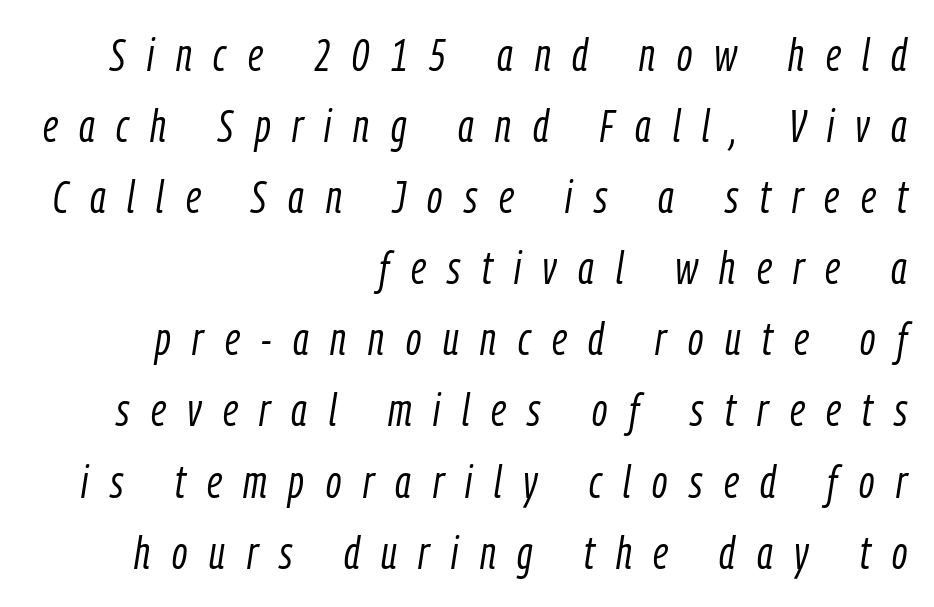
{"italic": "yes", "lean": "right", "slant_degrees": 9, "bold": "no", "weight": "light", "width": "condensed", "stroke_contrast": "low", "x_height": "medium", "monospaced": "no", "underline": "no", "align": "right", "line_spacing": "normal", "line_spacing_ratio": 1.58, "letter_spacing": "wide", "letter_spacing_em": 0.48, "glyph_px": 45}
